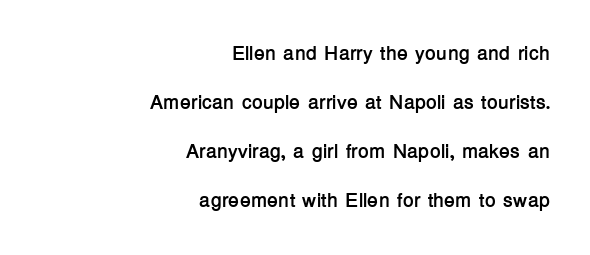
{"italic": "no", "bold": "yes", "underline": "no", "align": "right", "line_spacing": "loose", "line_spacing_ratio": 2.45, "letter_spacing": "normal", "letter_spacing_em": 0.0, "glyph_px": 20}
